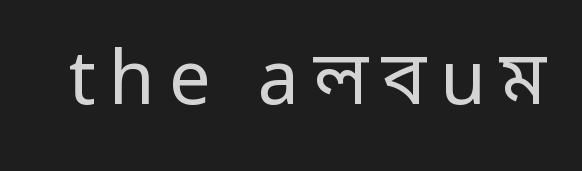
Quick note: underline off. Font category for this specimen: sans-serif. Every character sits straight up, as roman type does. The typesetting does not lean heavy: it is not bold. The rendering uses natural spacing where letterforms have individual widths.
